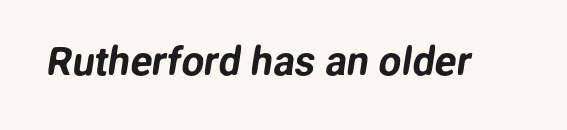
The image shows 40 px sans-serif type; set normal letter spacing, not underlined; low stroke contrast and a medium x-height.
